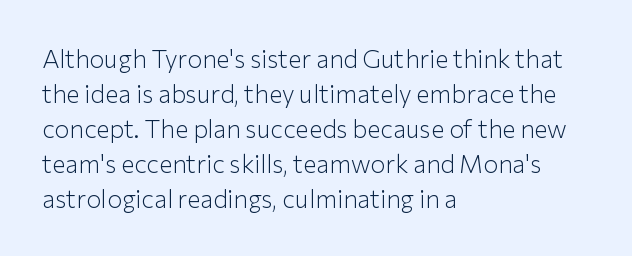
Q: Is the text bold? A: No.
Q: Is the text italic (slanted)? A: No, it is upright.
Q: Is the text underlined? A: No.
Q: How is the paragraph aligned? A: Left-aligned.
Q: Is the spacing between letters normal or unusually wide? A: Normal.
Q: Is the spacing between lines tight, normal or loose? A: Normal.
